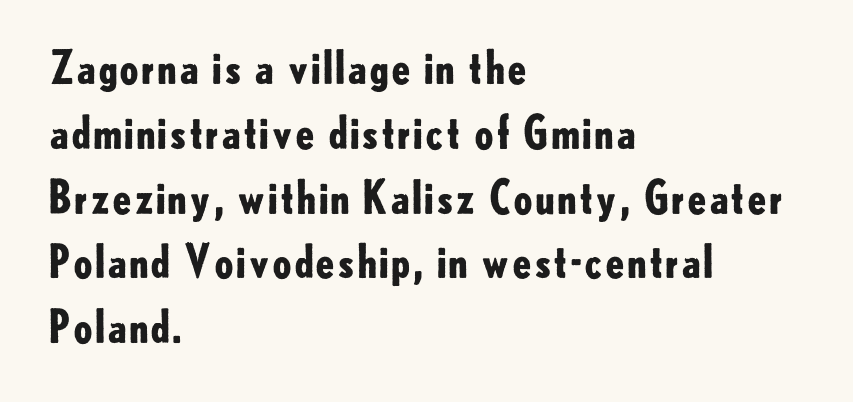
Q: Is the text bold? A: Yes.
Q: Is the text italic (slanted)? A: No, it is upright.
Q: Is the typeface a serif or a sans-serif typeface? A: Sans-serif.
Q: Is the text underlined? A: No.
Q: How is the paragraph aligned? A: Left-aligned.
Q: Is the spacing between letters normal or unusually wide? A: Normal.
Q: Is the spacing between lines tight, normal or loose? A: Normal.
Q: Width (condensed, normal, or wide)? A: Normal.
Q: Stroke contrast? A: Low.
Q: x-height? A: Small.
Q: Monospaced? A: No.
